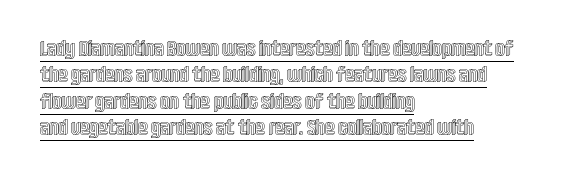
Q: Is the text italic (slanted)? A: No, it is upright.
Q: Is the text underlined? A: Yes.
Q: How is the paragraph aligned? A: Left-aligned.
Q: Is the spacing between letters normal or unusually wide? A: Normal.
Q: Is the spacing between lines tight, normal or loose? A: Normal.
